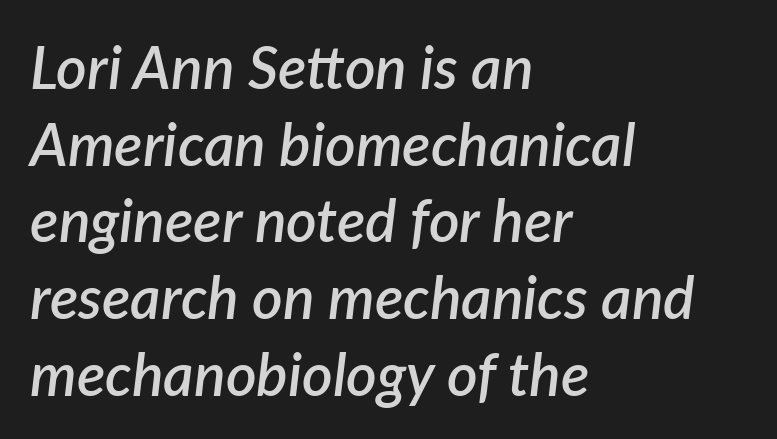
The image shows 59 px semibold type, italic (leaning right); set left-aligned, normal line spacing (1.3x), normal letter spacing, not underlined; low stroke contrast and a medium x-height.
